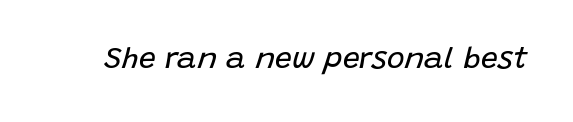
The image shows 30 px regular-weight type, italic (leaning right); set normal letter spacing, not underlined; low stroke contrast and a large x-height.
